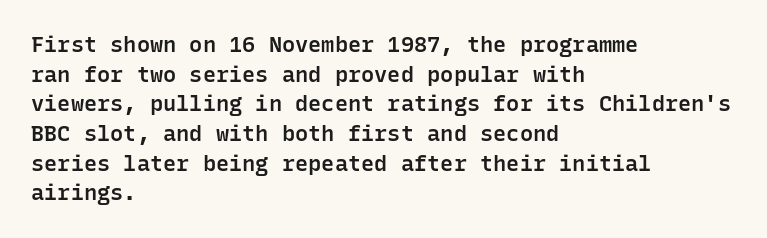
The image shows 22 px text type, upright; set left-aligned, normal line spacing (1.35x), normal letter spacing, not underlined.
